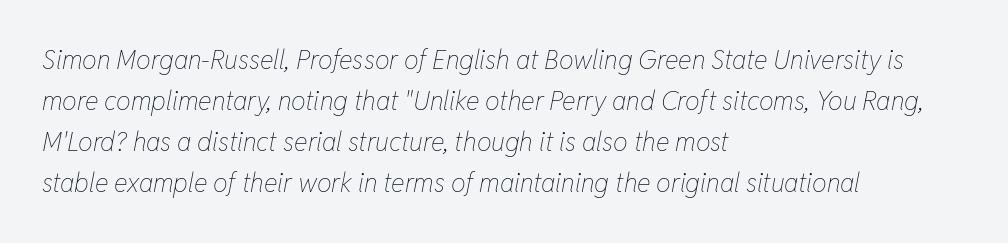
Q: Is the text bold? A: No.
Q: Is the text italic (slanted)? A: Yes, it leans right by about 11 degrees.
Q: Is the text underlined? A: No.
Q: How is the paragraph aligned? A: Left-aligned.
Q: Is the spacing between letters normal or unusually wide? A: Normal.
Q: Is the spacing between lines tight, normal or loose? A: Normal.
